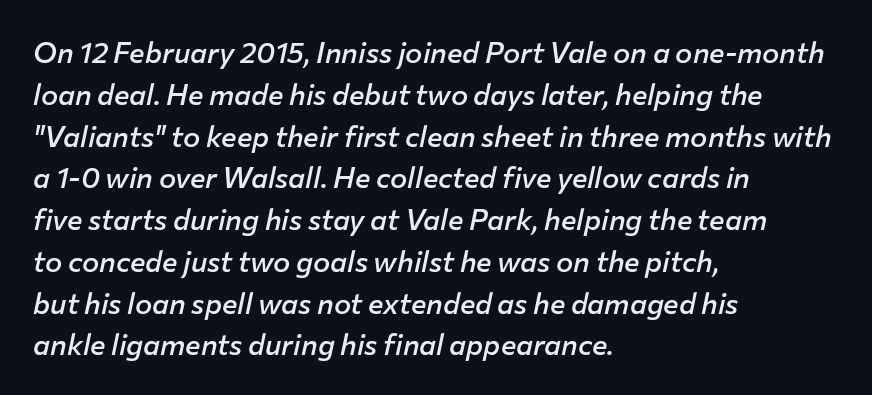
{"italic": "yes", "lean": "right", "slant_degrees": 12, "bold": "semi", "weight": "semibold", "width": "normal", "stroke_contrast": "low", "x_height": "medium", "monospaced": "no", "underline": "no", "align": "left", "line_spacing": "normal", "line_spacing_ratio": 1.44, "letter_spacing": "normal", "letter_spacing_em": 0.0, "glyph_px": 29}
